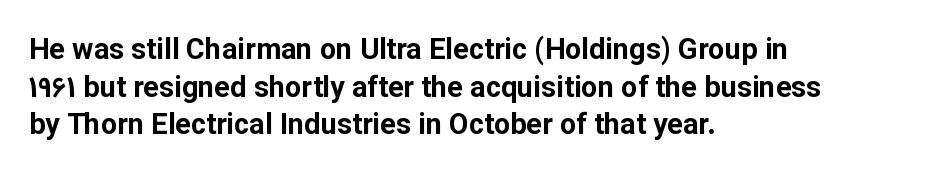
{"serif": "no", "italic": "no", "bold": "yes", "weight": "bold", "width": "normal", "stroke_contrast": "low", "x_height": "medium", "monospaced": "no", "underline": "no", "align": "left", "line_spacing": "normal", "line_spacing_ratio": 1.3, "letter_spacing": "normal", "letter_spacing_em": 0.0, "glyph_px": 29}
